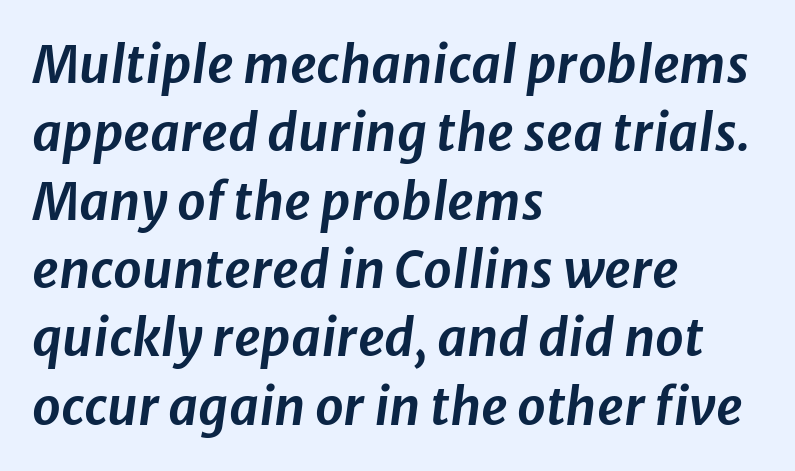
{"italic": "yes", "lean": "right", "slant_degrees": 8, "width": "normal", "stroke_contrast": "low", "x_height": "medium", "monospaced": "no", "underline": "no", "align": "left", "line_spacing": "normal", "line_spacing_ratio": 1.34, "letter_spacing": "normal", "letter_spacing_em": 0.0, "glyph_px": 51}
